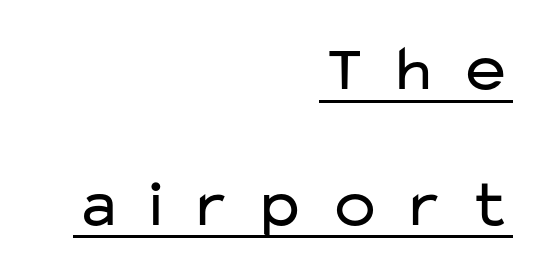
The image shows 66 px regular-weight, wide sans-serif type, upright; set right-aligned, loose line spacing (2.06x), unusually wide letter spacing (+0.32 em), underlined; low stroke contrast and a medium x-height.
